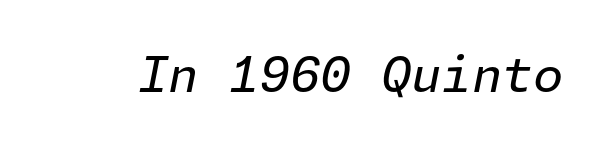
The image shows 49 px regular-weight type, italic (leaning right); set normal letter spacing, not underlined; low stroke contrast and a medium x-height.
